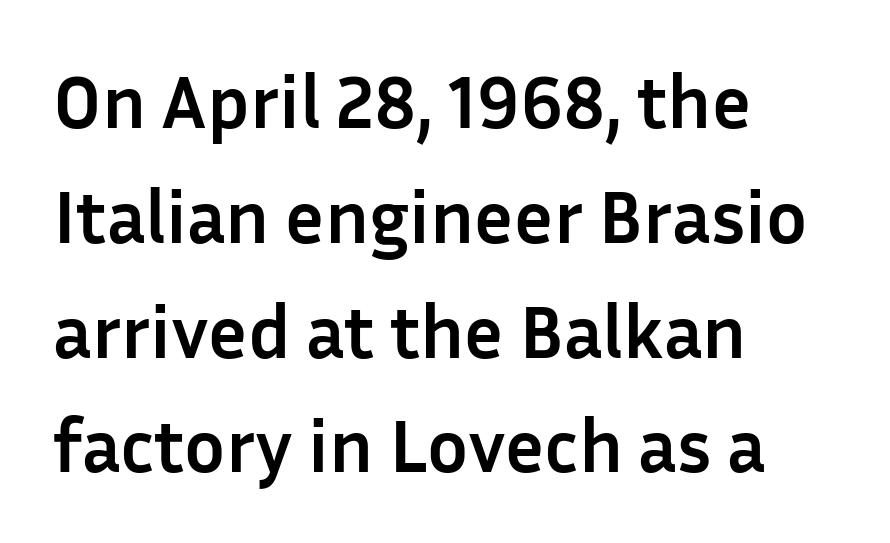
Summary of weight: heavy, a full bold. Regarding leading, the lines here are spaced in the standard way. Character widths vary here, with narrow letters taking less room than wide ones. Lines of text with bare space underneath. Look at the tracking — it's just the regular setting, nothing added. Do the letters lean? They stand straight.
